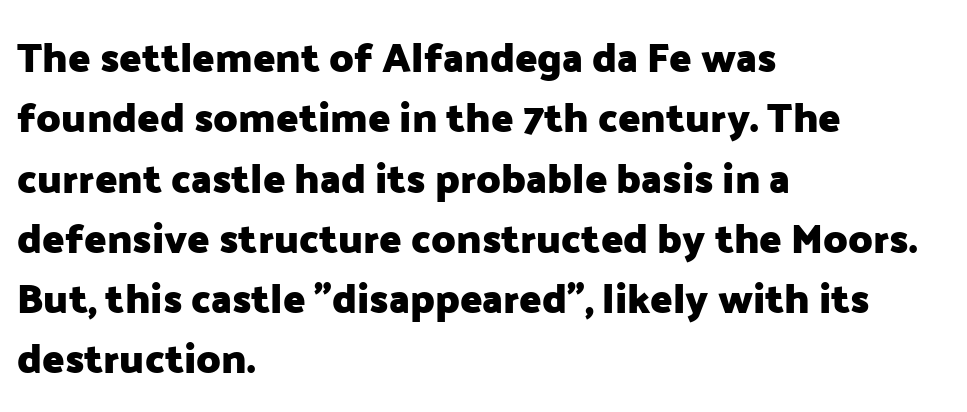
Q: Is the text bold? A: Yes.
Q: Is the text italic (slanted)? A: No, it is upright.
Q: Is the typeface a serif or a sans-serif typeface? A: Sans-serif.
Q: Is the text underlined? A: No.
Q: How is the paragraph aligned? A: Left-aligned.
Q: Is the spacing between letters normal or unusually wide? A: Normal.
Q: Is the spacing between lines tight, normal or loose? A: Normal.
Q: Width (condensed, normal, or wide)? A: Normal.
Q: Stroke contrast? A: Low.
Q: x-height? A: Medium.
Q: Monospaced? A: No.
